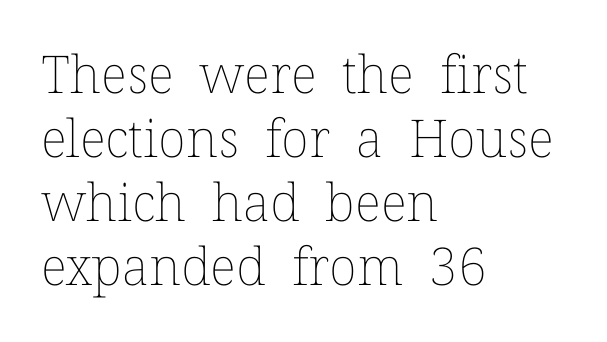
The image shows 52 px thin type, upright; set left-aligned, line spacing 1.23x, normal letter spacing, not underlined; low stroke contrast and a medium x-height.
